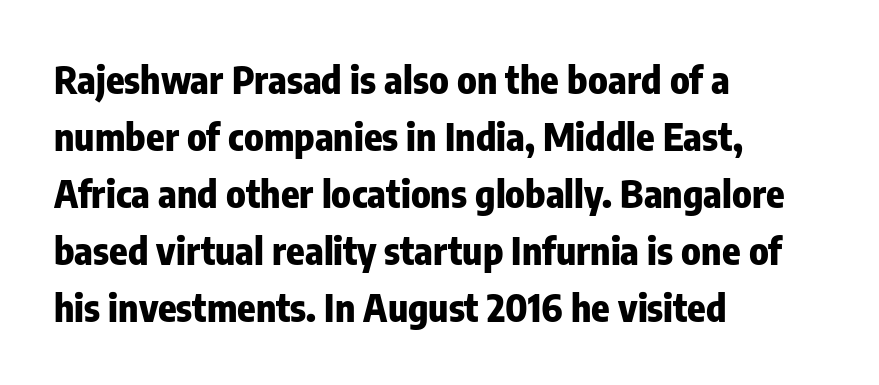
Q: Is the text bold? A: Yes.
Q: Is the text italic (slanted)? A: No, it is upright.
Q: Is the typeface a serif or a sans-serif typeface? A: Sans-serif.
Q: Is the text underlined? A: No.
Q: How is the paragraph aligned? A: Left-aligned.
Q: Is the spacing between letters normal or unusually wide? A: Normal.
Q: Is the spacing between lines tight, normal or loose? A: Normal.
Q: Width (condensed, normal, or wide)? A: Condensed.
Q: Stroke contrast? A: Low.
Q: x-height? A: Medium.
Q: Monospaced? A: No.
